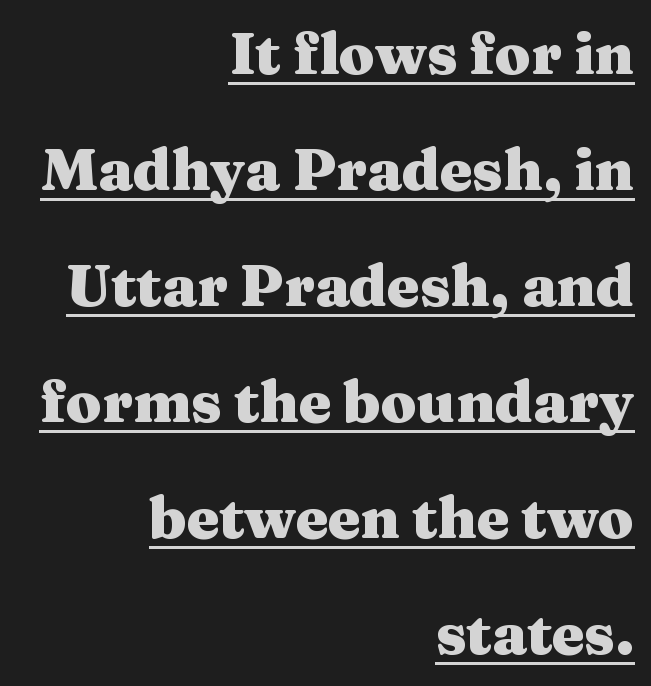
The image shows 58 px heavy, wide serif type, upright; set right-aligned, loose line spacing (2.0x), normal letter spacing, underlined; medium stroke contrast and a medium x-height.
